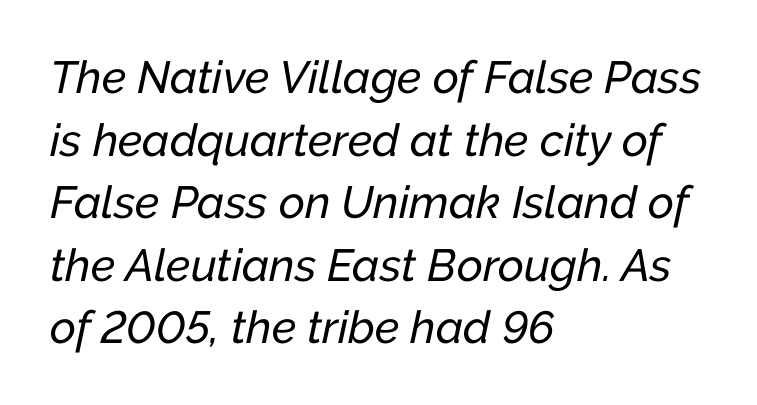
Does the leading feel generous? No, just average. Looking at the ascenders, they clearly lean. This sample has the flowing, uneven cadence of proportional lettering. Nothing unusual about the tracking: characters are spaced as the font intends.
